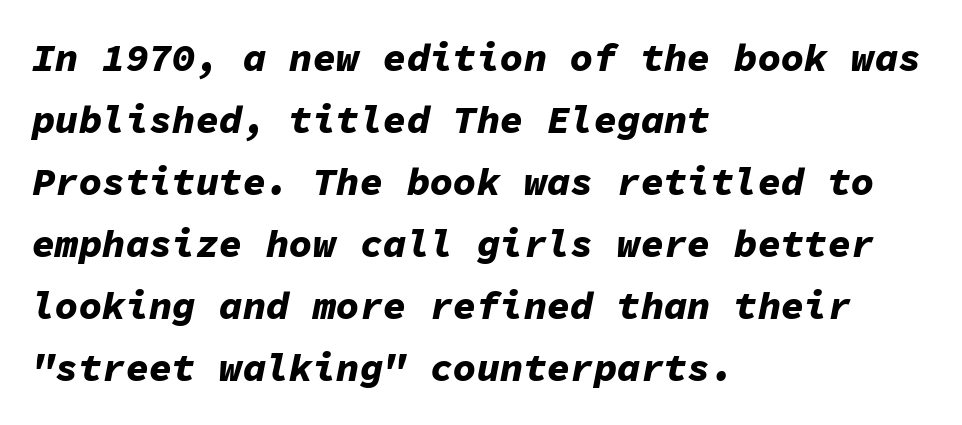
{"italic": "yes", "lean": "right", "slant_degrees": 11, "bold": "yes", "weight": "bold", "width": "normal", "stroke_contrast": "low", "x_height": "medium", "monospaced": "yes", "underline": "no", "align": "left", "line_spacing": "normal", "line_spacing_ratio": 1.59, "letter_spacing": "normal", "letter_spacing_em": 0.0, "glyph_px": 39}
